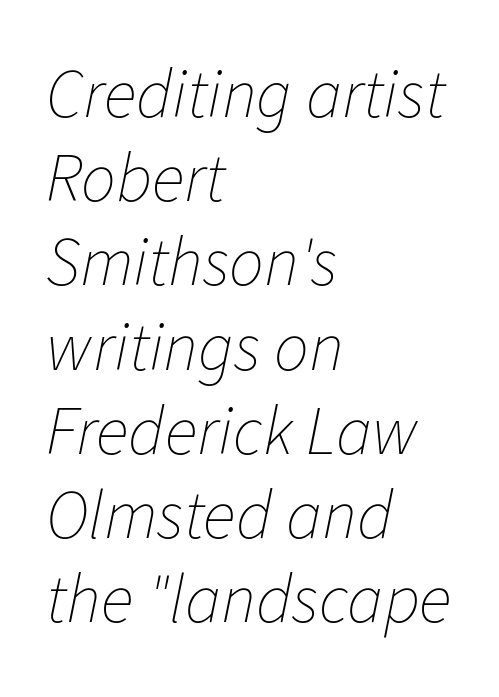
Visually the block forms a straight wall on the left and a jagged coastline on the right. Glyph-to-glyph distance matches everyday printed text. The rendering uses natural spacing where letterforms have individual widths. Type without underlining. The face looks like a standard text weight, possibly lighter.
